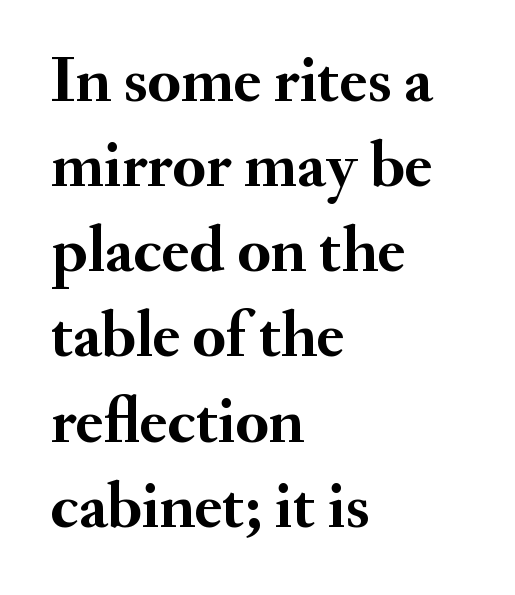
No italicization has been applied; the sample stays upright. Observe the ordinary spacing: letters are neighbours, not strangers. The zone under the glyphs is completely vacant. Weight check: bold — yes, fully. The setting favours the left margin, as ordinary paragraphs usually do.
